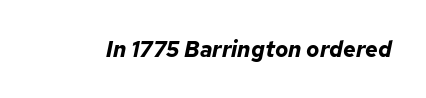
The image shows 22 px bold type, italic (leaning right); set normal letter spacing, not underlined.
